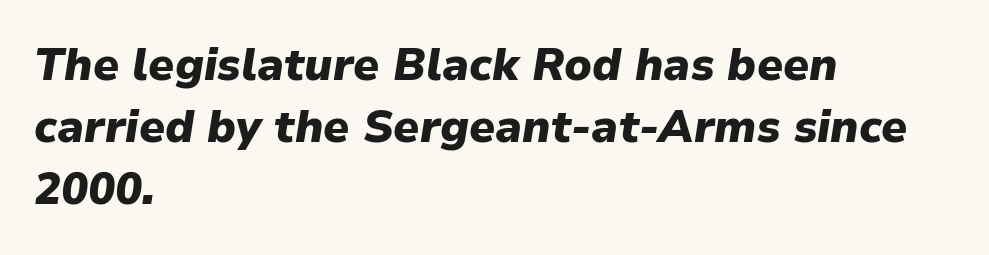
The specimen reads as italic at a glance. One glance says typical: line gaps are just what's usual. Spacing verdict: proportional, widths tailored to each character. Compared with a centered layout, this one pins lines to the left instead. Strokes here are thick enough to call this a true bold.
